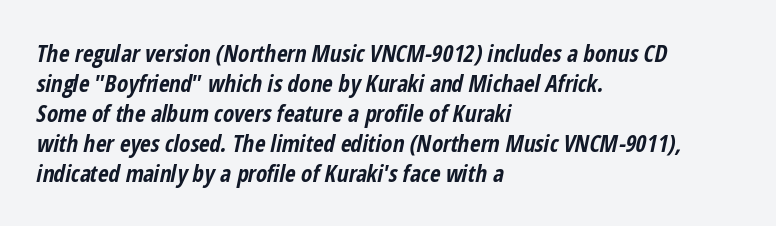
{"italic": "yes", "lean": "right", "slant_degrees": 12, "bold": "yes", "underline": "no", "align": "left", "line_spacing": "normal", "line_spacing_ratio": 1.3, "letter_spacing": "normal", "letter_spacing_em": 0.0, "glyph_px": 23}
